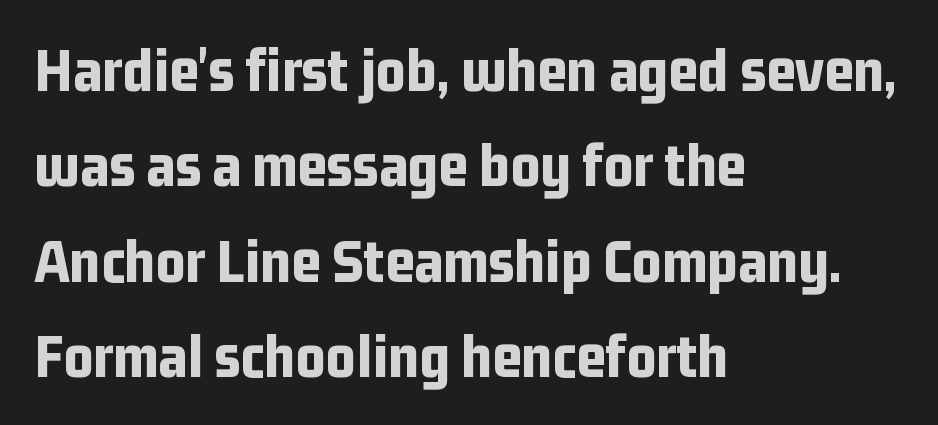
Q: Is the text bold? A: Yes.
Q: Is the text italic (slanted)? A: No, it is upright.
Q: Is the typeface a serif or a sans-serif typeface? A: Sans-serif.
Q: Is the text underlined? A: No.
Q: How is the paragraph aligned? A: Left-aligned.
Q: Is the spacing between letters normal or unusually wide? A: Normal.
Q: Is the spacing between lines tight, normal or loose? A: Normal.
Q: Width (condensed, normal, or wide)? A: Condensed.
Q: Stroke contrast? A: Low.
Q: x-height? A: Medium.
Q: Monospaced? A: No.
